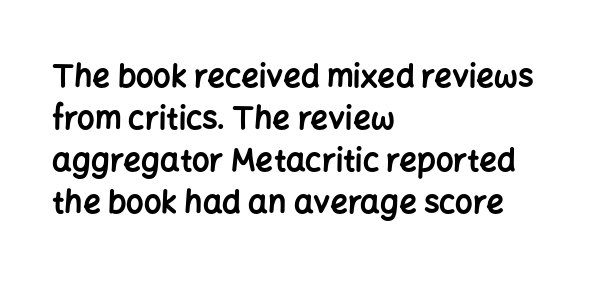
The area under the type is left untouched. Students, observe: this is what conventionally led text looks like. The letters advance in unequal steps, a hallmark of proportional type. Typesetter's note: full bold, strokes at maximum text heaviness. Nope, no serifs anywhere on these letters.
